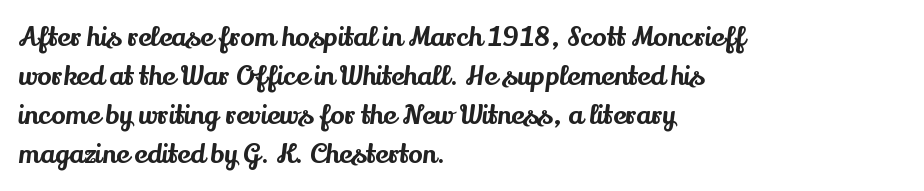
The image shows 27 px text type; set left-aligned, normal line spacing (1.44x), normal letter spacing, not underlined.
